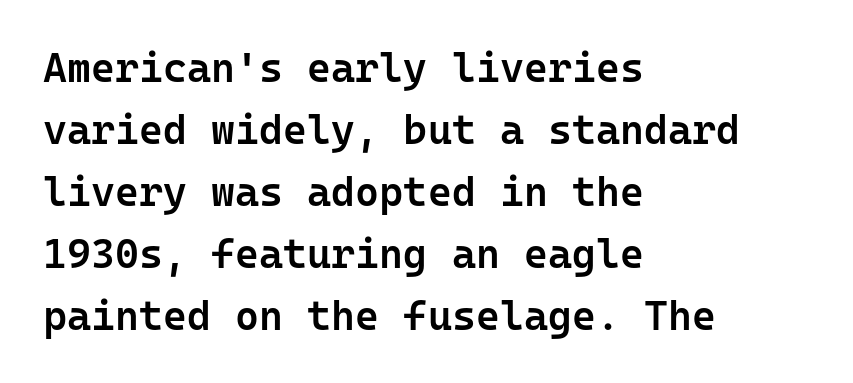
The passage shown is semibold, sitting just below true bold. Each word holds together tightly as a unit, with standard inter-letter gaps. The strip under each line holds only bare page. Do the characters align in a grid? Yes, the font is monospaced. No feet cap the strokes, marking this as sans-serif type. The lines sit at an ordinary, default distance from one another.
